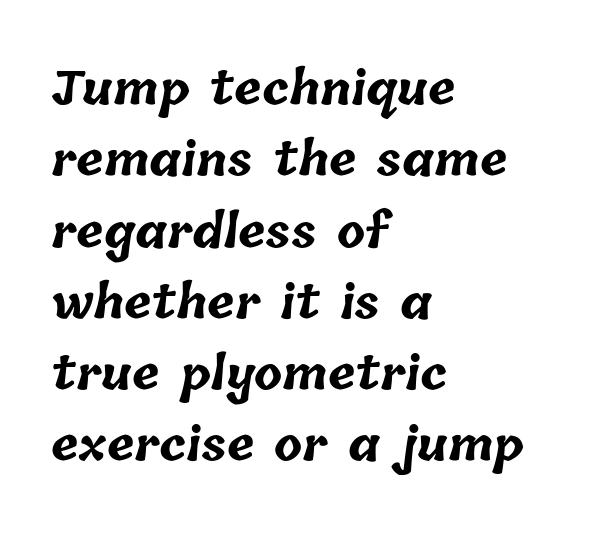
The image shows 46 px bold type; set left-aligned, normal line spacing (1.55x), normal letter spacing, not underlined; low stroke contrast and a medium x-height.
